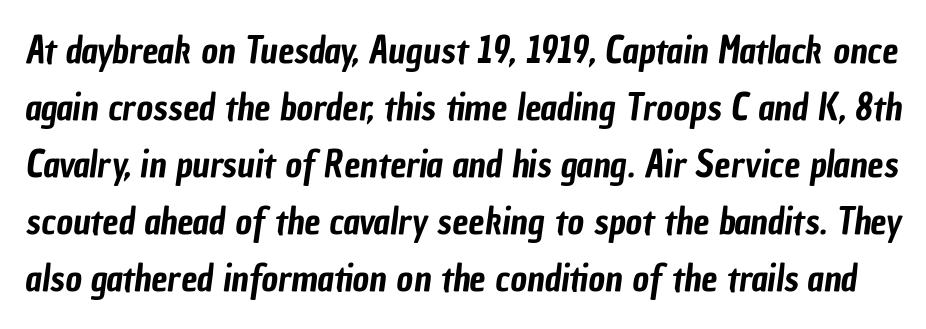
{"serif": "no", "width": "condensed", "stroke_contrast": "low", "x_height": "medium", "monospaced": "no", "underline": "no", "line_spacing": "normal", "line_spacing_ratio": 1.58, "letter_spacing": "normal", "letter_spacing_em": 0.0, "glyph_px": 36}
